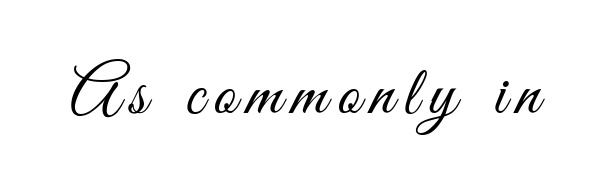
{"serif": "no", "bold": "no", "weight": "light", "width": "condensed", "stroke_contrast": "medium", "x_height": "small", "monospaced": "no", "underline": "no", "glyph_px": 70}
